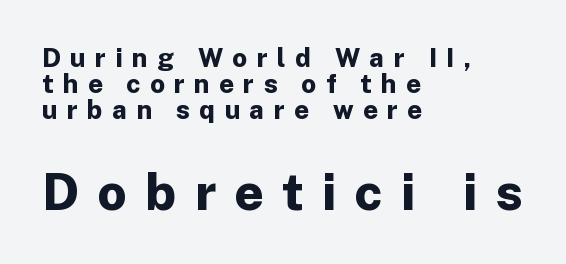
Classification — sans serif. Posture: straight, roman, zero tilt. Letter spacing: wide. Whoever set this chose condensed vertical rhythm over breathing room. The baseline area is clear. Between these two stacked blocks, the lower one wins on size.
